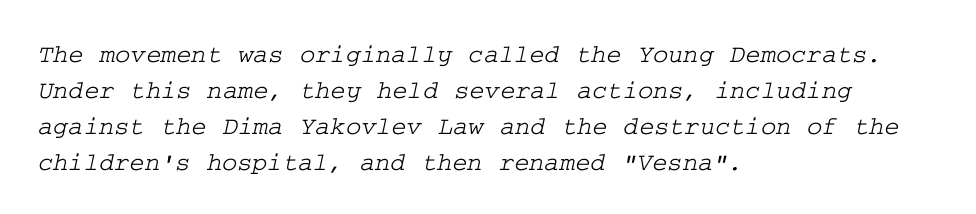
{"underline": "no", "align": "left", "line_spacing": "normal", "line_spacing_ratio": 1.38, "letter_spacing": "normal", "letter_spacing_em": 0.0, "glyph_px": 26}
